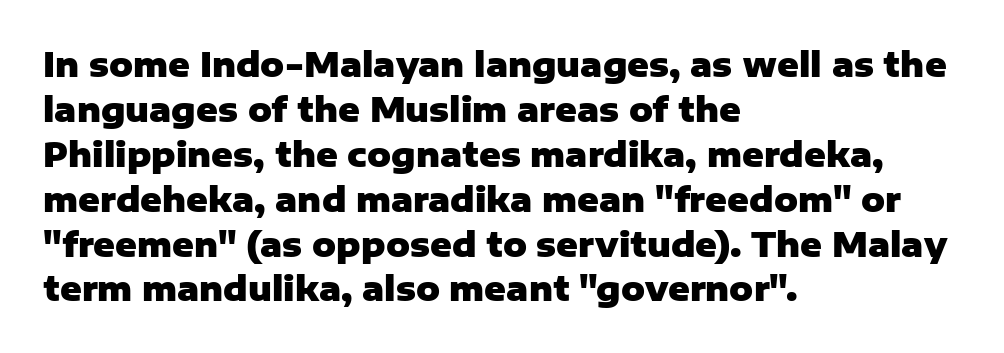
Q: Is the text bold? A: Yes.
Q: Is the text italic (slanted)? A: No, it is upright.
Q: Is the typeface a serif or a sans-serif typeface? A: Sans-serif.
Q: Is the text underlined? A: No.
Q: How is the paragraph aligned? A: Left-aligned.
Q: Is the spacing between letters normal or unusually wide? A: Normal.
Q: Is the spacing between lines tight, normal or loose? A: Normal.
Q: Width (condensed, normal, or wide)? A: Normal.
Q: Stroke contrast? A: Low.
Q: x-height? A: Medium.
Q: Monospaced? A: No.
